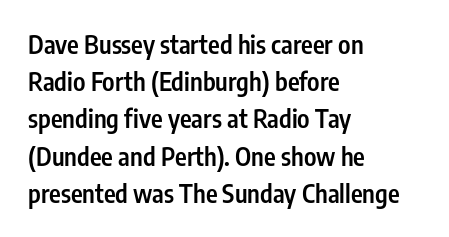
Q: Is the text bold? A: Semi-bold.
Q: Is the text italic (slanted)? A: No, it is upright.
Q: Is the text underlined? A: No.
Q: How is the paragraph aligned? A: Left-aligned.
Q: Is the spacing between letters normal or unusually wide? A: Normal.
Q: Is the spacing between lines tight, normal or loose? A: Normal.
